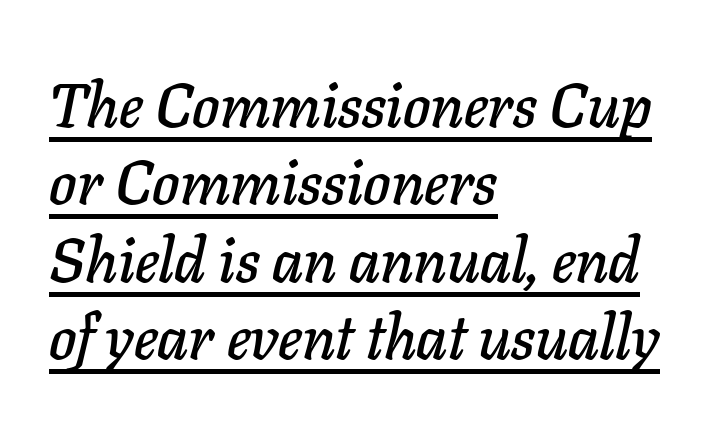
{"italic": "yes", "lean": "right", "slant_degrees": 11, "width": "normal", "stroke_contrast": "low", "x_height": "medium", "monospaced": "no", "underline": "yes", "align": "left", "line_spacing": "normal", "line_spacing_ratio": 1.25, "letter_spacing": "normal", "letter_spacing_em": 0.0, "glyph_px": 62}
